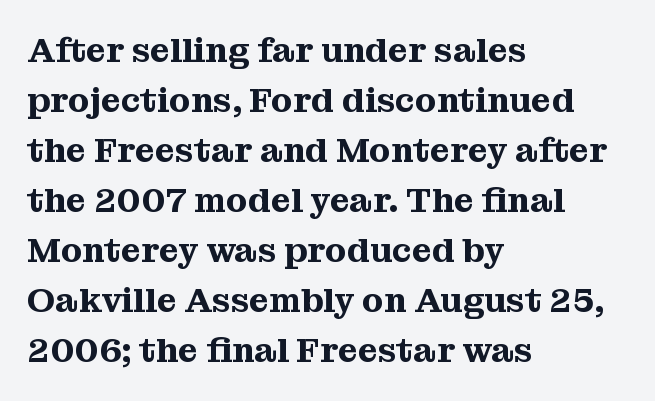
{"serif": "yes", "italic": "no", "width": "normal", "stroke_contrast": "medium", "x_height": "medium", "monospaced": "no", "underline": "no", "align": "left", "line_spacing": "normal", "line_spacing_ratio": 1.43, "letter_spacing": "normal", "letter_spacing_em": 0.0, "glyph_px": 35}
